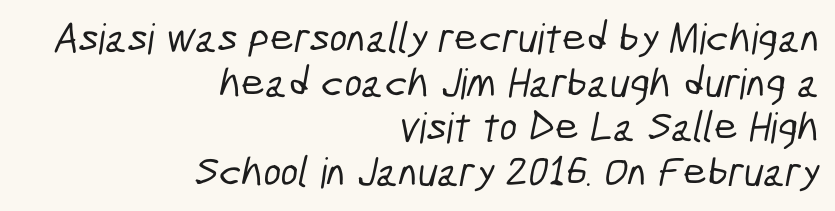
{"serif": "no", "width": "condensed", "stroke_contrast": "low", "x_height": "medium", "monospaced": "no", "underline": "no", "align": "right", "line_spacing": "tight", "line_spacing_ratio": 1.06, "letter_spacing": "normal", "letter_spacing_em": 0.0, "glyph_px": 42}
